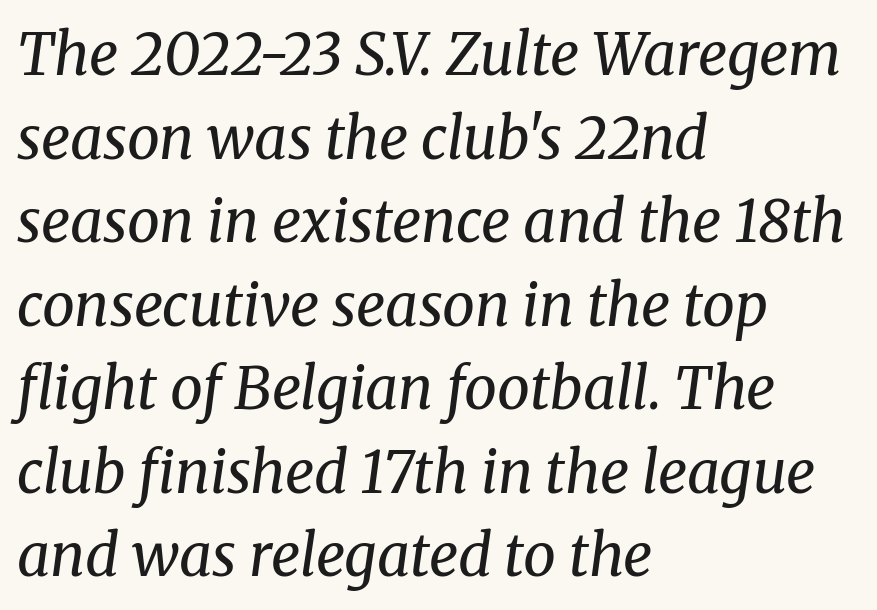
{"serif": "yes", "italic": "yes", "lean": "right", "slant_degrees": 8, "bold": "no", "weight": "regular", "width": "normal", "stroke_contrast": "medium", "x_height": "medium", "monospaced": "no", "underline": "no", "align": "left", "line_spacing": "normal", "line_spacing_ratio": 1.44, "letter_spacing": "normal", "letter_spacing_em": 0.0, "glyph_px": 58}
